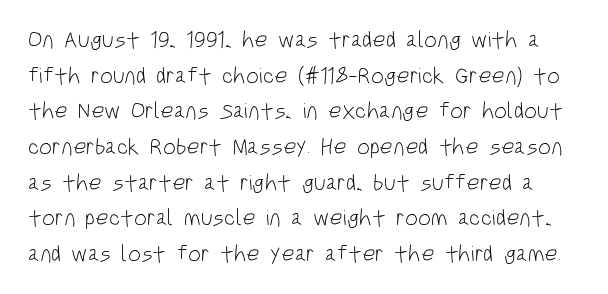
Q: Is the text bold? A: No.
Q: Is the text italic (slanted)? A: No, it is upright.
Q: Is the text underlined? A: No.
Q: Is the spacing between letters normal or unusually wide? A: Normal.
Q: Is the spacing between lines tight, normal or loose? A: Normal.
